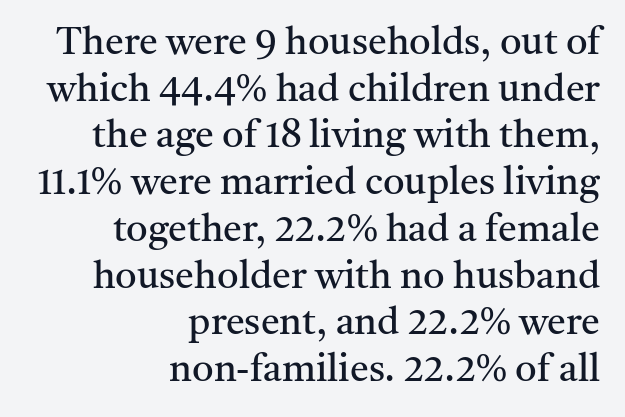
Q: Is the text bold? A: No.
Q: Is the text italic (slanted)? A: No, it is upright.
Q: Is the typeface a serif or a sans-serif typeface? A: Serif.
Q: Is the text underlined? A: No.
Q: How is the paragraph aligned? A: Right-aligned.
Q: Is the spacing between letters normal or unusually wide? A: Normal.
Q: Width (condensed, normal, or wide)? A: Normal.
Q: Stroke contrast? A: Medium.
Q: x-height? A: Medium.
Q: Monospaced? A: No.
